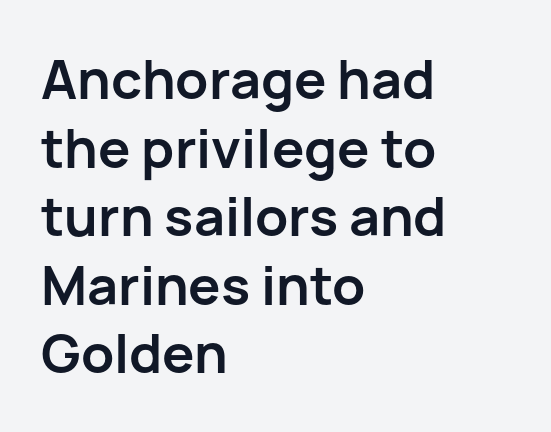
{"serif": "no", "italic": "no", "bold": "yes", "weight": "semibold", "width": "normal", "stroke_contrast": "low", "x_height": "medium", "monospaced": "no", "underline": "no", "align": "left", "line_spacing": "normal", "line_spacing_ratio": 1.27, "letter_spacing": "normal", "letter_spacing_em": 0.0, "glyph_px": 54}
